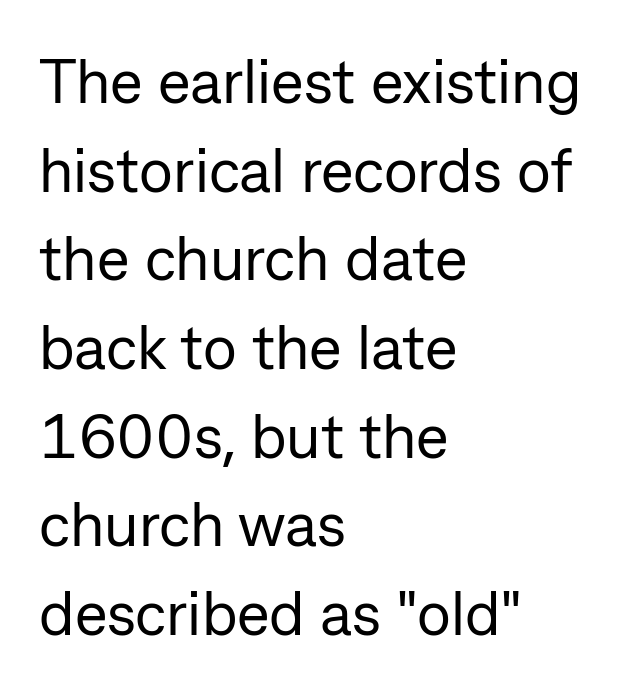
The image shows 62 px regular-weight sans-serif type, upright; set left-aligned, normal line spacing (1.43x), normal letter spacing, not underlined; low stroke contrast and a medium x-height.
